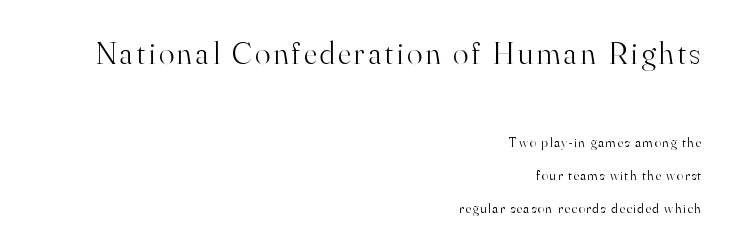
Think standard paragraph weight, or any step lighter than that. Underline: absent. Posture: straight, roman, zero tilt. Each letter keeps its own natural width here, so spacing adapts to shape. Does the bottom block carry the larger type? No, the top block does.
